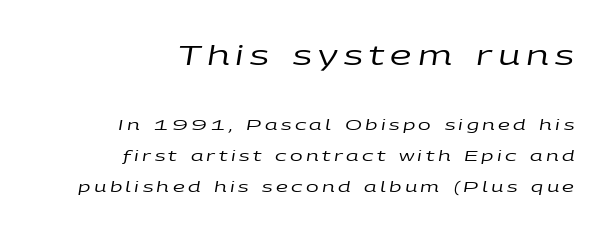
The image shows 27 px text type, italic (leaning right); set right-aligned, loose line spacing (2.06x), unusually wide letter spacing (+0.23 em), not underlined; the first (top) block is 1.8x larger.
